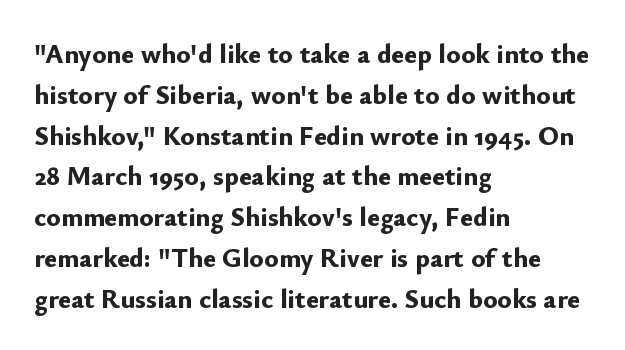
The image shows 27 px bold type, upright; set left-aligned, normal line spacing (1.51x), normal letter spacing, not underlined.
